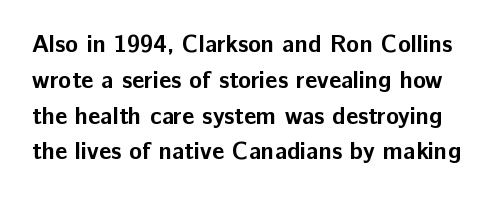
The letters stand upright; this is a roman face. A normal amount of white space separates one row of letters from the next. Typographic density is high because the face is bold. Spacing between characters is what you'd get straight out of the box. Unmarked baselines from the first word to the last.
